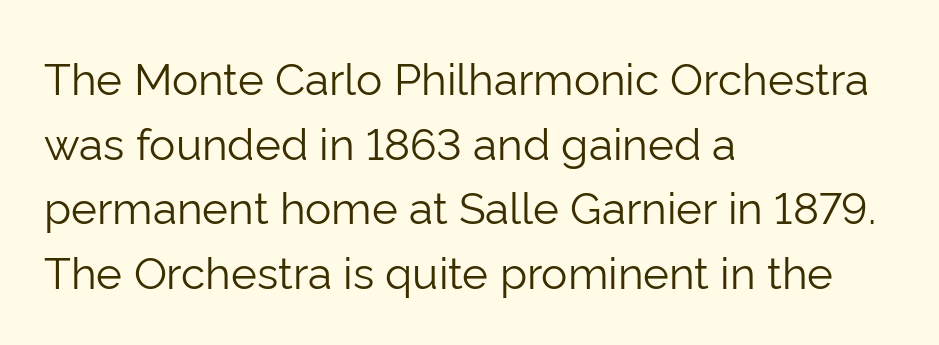
Q: Is the text bold? A: No.
Q: Is the text italic (slanted)? A: No, it is upright.
Q: Is the typeface a serif or a sans-serif typeface? A: Sans-serif.
Q: Is the text underlined? A: No.
Q: How is the paragraph aligned? A: Left-aligned.
Q: Is the spacing between letters normal or unusually wide? A: Normal.
Q: Is the spacing between lines tight, normal or loose? A: Normal.
Q: Width (condensed, normal, or wide)? A: Normal.
Q: Stroke contrast? A: Low.
Q: x-height? A: Medium.
Q: Monospaced? A: No.
